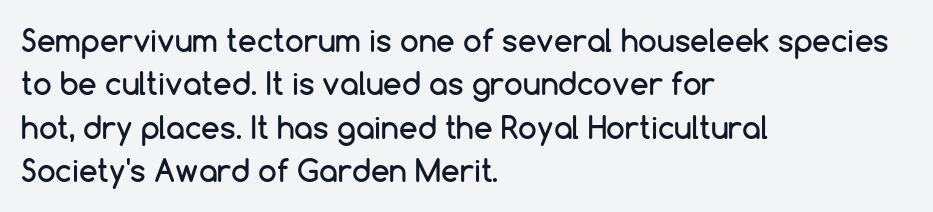
Looks like regular typesetting: each glyph gets only the width it needs. Clear beneath every line of the passage. This sample uses a sans-serif face. The leading is moderate, giving the passage an even texture. Tracking value appears to be zero — textbook default spacing.
